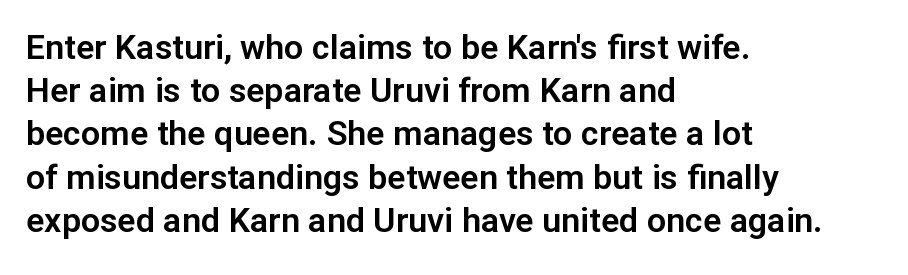
Q: Is the text italic (slanted)? A: No, it is upright.
Q: Is the typeface a serif or a sans-serif typeface? A: Sans-serif.
Q: Is the text underlined? A: No.
Q: How is the paragraph aligned? A: Left-aligned.
Q: Is the spacing between letters normal or unusually wide? A: Normal.
Q: Is the spacing between lines tight, normal or loose? A: Normal.
Q: Width (condensed, normal, or wide)? A: Normal.
Q: Stroke contrast? A: Low.
Q: x-height? A: Medium.
Q: Monospaced? A: No.
